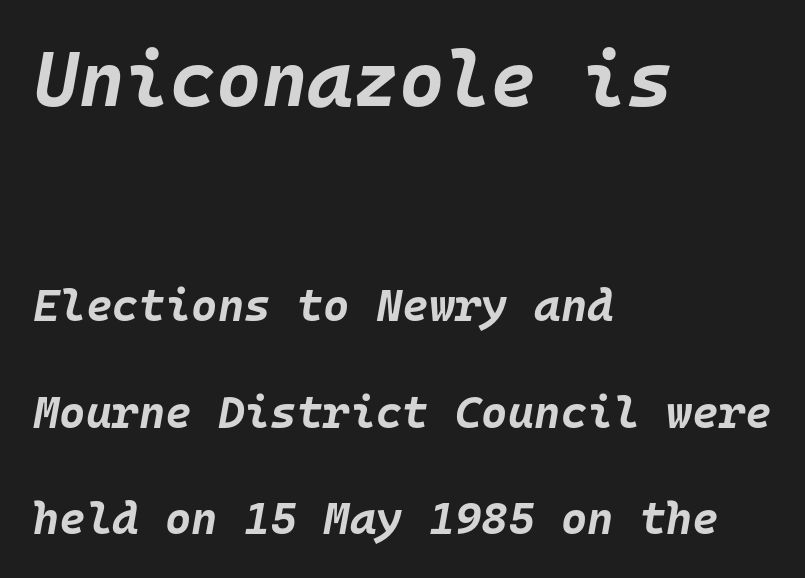
The image shows 78 px bold type, italic (leaning right), monospaced; set left-aligned, loose line spacing (2.36x), normal letter spacing, not underlined; the first (top) block is 1.73x larger; low stroke contrast and a large x-height.
